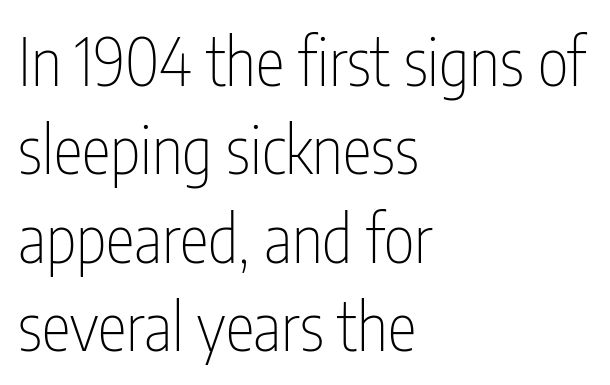
{"serif": "no", "italic": "no", "bold": "no", "weight": "thin", "width": "condensed", "stroke_contrast": "low", "x_height": "medium", "monospaced": "no", "underline": "no", "align": "left", "line_spacing": "normal", "line_spacing_ratio": 1.34, "letter_spacing": "normal", "letter_spacing_em": 0.0, "glyph_px": 66}
